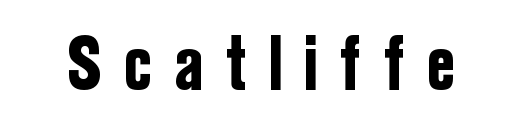
Classification — sans serif. Glance below the letters and you will spot only blank space. The letters are spread apart with noticeably loose tracking. The typography opts for an upright posture over an oblique one. The rendering uses natural spacing where letterforms have individual widths.
